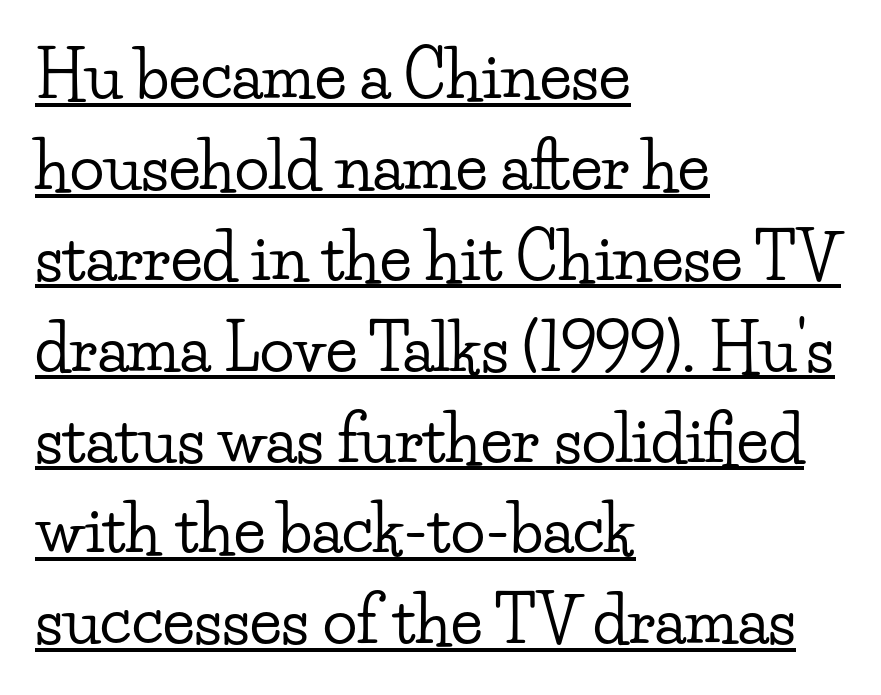
{"serif": "yes", "italic": "no", "width": "wide", "stroke_contrast": "low", "x_height": "small", "monospaced": "no", "underline": "yes", "align": "left", "line_spacing": "normal", "line_spacing_ratio": 1.42, "letter_spacing": "normal", "letter_spacing_em": 0.0, "glyph_px": 64}
